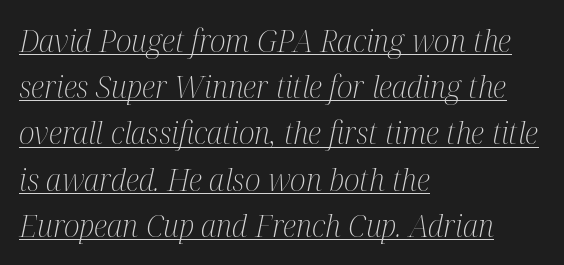
{"serif": "yes", "italic": "yes", "lean": "right", "slant_degrees": 12, "bold": "no", "weight": "light", "width": "condensed", "stroke_contrast": "medium", "x_height": "medium", "monospaced": "no", "underline": "yes", "align": "left", "line_spacing": "normal", "line_spacing_ratio": 1.54, "letter_spacing": "normal", "letter_spacing_em": 0.0, "glyph_px": 30}
